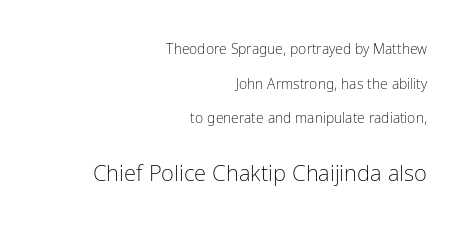
Q: Is the text bold? A: No.
Q: Is the text italic (slanted)? A: No, it is upright.
Q: Is the text underlined? A: No.
Q: How is the paragraph aligned? A: Right-aligned.
Q: Is the spacing between letters normal or unusually wide? A: Normal.
Q: Is the spacing between lines tight, normal or loose? A: Loose.
Q: Which block of text is set in a larger size, the first (top) or the second (bottom)? A: The second (bottom) one.
